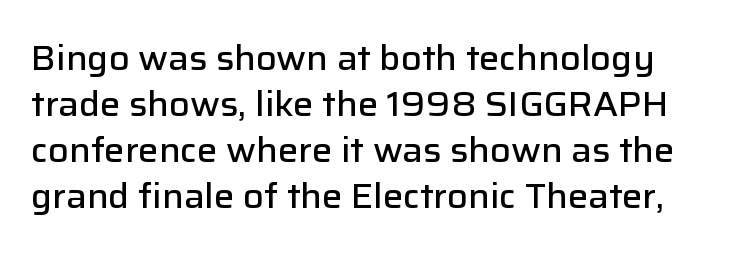
The image shows 34 px semibold sans-serif type, upright; set normal line spacing (1.35x), normal letter spacing, not underlined; low stroke contrast and a medium x-height.
